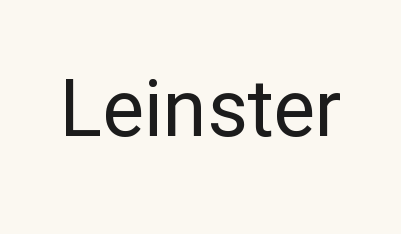
Posture: straight, roman, zero tilt. Ink coverage per letter is moderate at most. Here the designer chose a conventional face with non-uniform glyph widths. This is sans-serif lettering, the kind often seen on screens and signage. What stands out about the letter spacing? Nothing — it is the standard amount.
